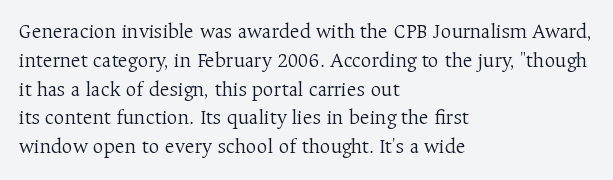
{"italic": "no", "bold": "no", "underline": "no", "align": "left", "line_spacing": "normal", "line_spacing_ratio": 1.37, "letter_spacing": "normal", "letter_spacing_em": 0.0, "glyph_px": 21}
